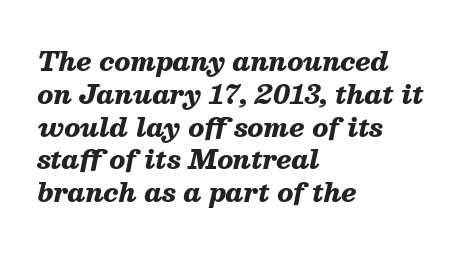
Q: Is the text bold? A: Yes.
Q: Is the text italic (slanted)? A: Yes, it leans right by about 13 degrees.
Q: Is the text underlined? A: No.
Q: How is the paragraph aligned? A: Left-aligned.
Q: Is the spacing between letters normal or unusually wide? A: Normal.
Q: Is the spacing between lines tight, normal or loose? A: Normal.
